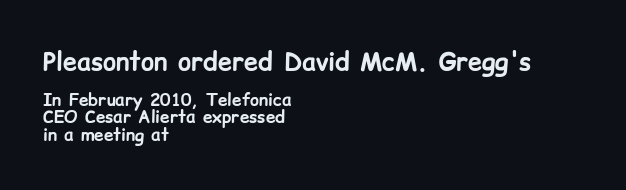
The image shows 25 px bold type, upright; set left-aligned, tight line spacing (1.01x), normal letter spacing, not underlined; the first (top) block is 1.47x larger.
